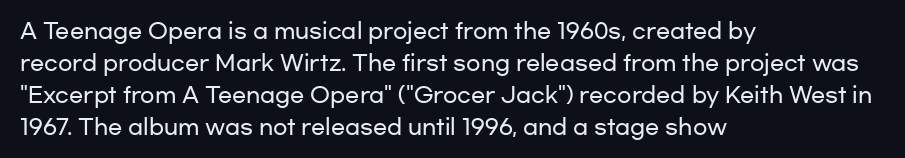
Spacing between characters is what you'd get straight out of the box. This sample is left-justified, so line endings fall wherever the words run out. Has an underline been added? It has not. Evenly set lines give the paragraph a standard silhouette. You can tell it's not italic because the verticals are truly vertical.
